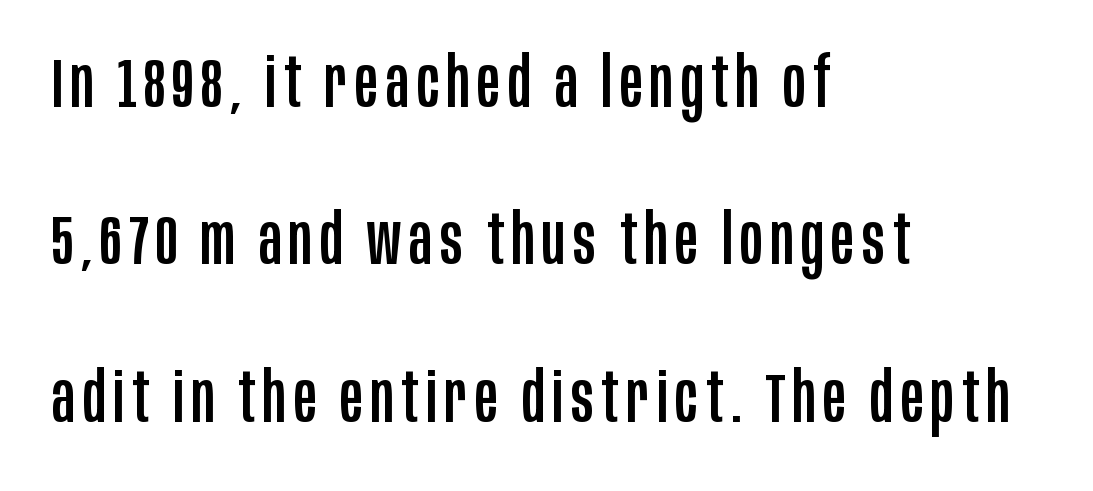
These lines are rendered in a variable-pitch font. The zone under the glyphs is completely vacant. Posture: upright roman. Does the copy run flush right? No — it runs flush left. This block would shrink considerably if given ordinary leading; it's expanded now. This is sans-serif lettering, the kind often seen on screens and signage.
